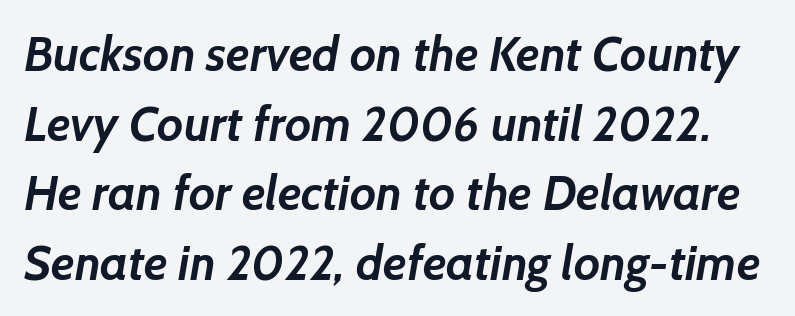
{"serif": "no", "bold": "yes", "weight": "semibold", "width": "normal", "stroke_contrast": "low", "x_height": "medium", "monospaced": "no", "underline": "no", "line_spacing": "normal", "line_spacing_ratio": 1.45, "letter_spacing": "normal", "letter_spacing_em": 0.0, "glyph_px": 48}
